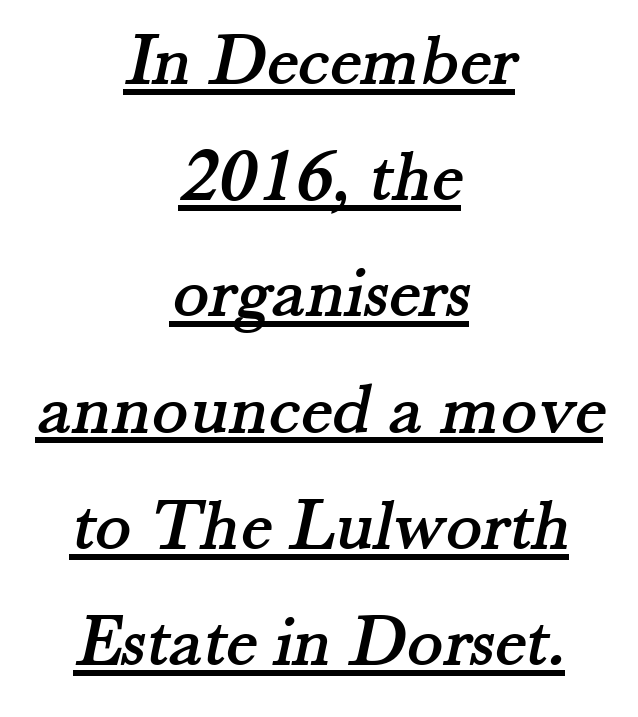
Q: Is the typeface a serif or a sans-serif typeface? A: Serif.
Q: Is the text underlined? A: Yes.
Q: How is the paragraph aligned? A: Centered.
Q: Is the spacing between letters normal or unusually wide? A: Normal.
Q: Is the spacing between lines tight, normal or loose? A: Normal.
Q: Width (condensed, normal, or wide)? A: Normal.
Q: Stroke contrast? A: Medium.
Q: x-height? A: Small.
Q: Monospaced? A: No.
